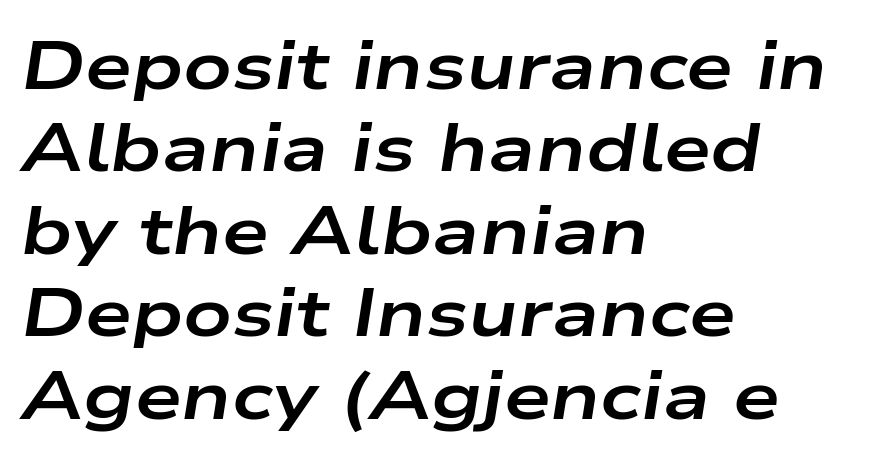
Q: Is the text bold? A: Yes.
Q: Is the text italic (slanted)? A: Yes, it leans right by about 9 degrees.
Q: Is the text underlined? A: No.
Q: How is the paragraph aligned? A: Left-aligned.
Q: Is the spacing between letters normal or unusually wide? A: Normal.
Q: Width (condensed, normal, or wide)? A: Wide.
Q: Stroke contrast? A: Low.
Q: x-height? A: Medium.
Q: Monospaced? A: No.
